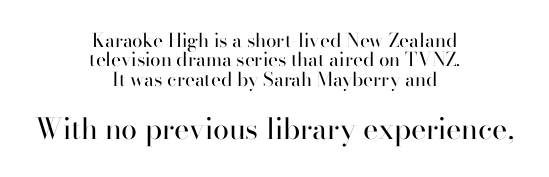
{"serif": "yes", "italic": "no", "bold": "no", "weight": "regular", "width": "normal", "stroke_contrast": "high", "x_height": "small", "monospaced": "no", "underline": "no", "align": "center", "line_spacing": "tight", "line_spacing_ratio": 1.02, "letter_spacing": "normal", "letter_spacing_em": 0.0, "larger_block": "second", "size_ratio": 1.53, "glyph_px": 29}
